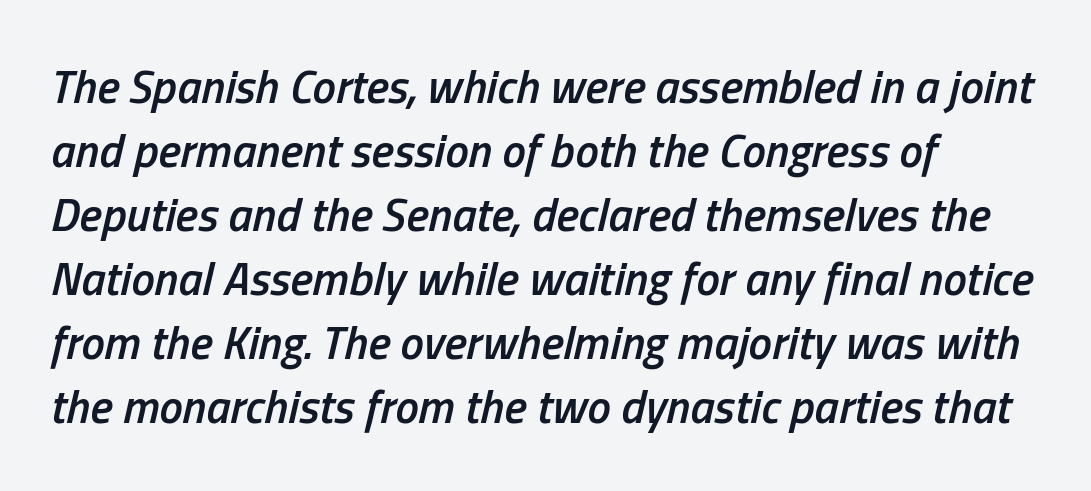
{"italic": "yes", "lean": "right", "slant_degrees": 13, "bold": "semi", "weight": "semibold", "width": "condensed", "stroke_contrast": "low", "x_height": "medium", "monospaced": "no", "underline": "no", "align": "left", "line_spacing": "normal", "line_spacing_ratio": 1.36, "letter_spacing": "normal", "letter_spacing_em": 0.0, "glyph_px": 47}
